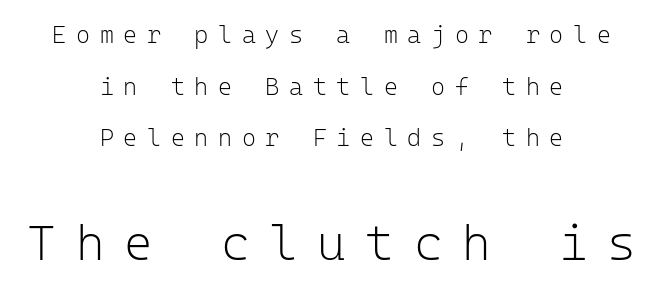
{"serif": "no", "italic": "no", "bold": "no", "weight": "light", "width": "normal", "stroke_contrast": "low", "x_height": "medium", "monospaced": "yes", "underline": "no", "align": "center", "line_spacing": "loose", "line_spacing_ratio": 2.15, "letter_spacing": "wide", "letter_spacing_em": 0.4, "larger_block": "second", "size_ratio": 2.04, "glyph_px": 49}
